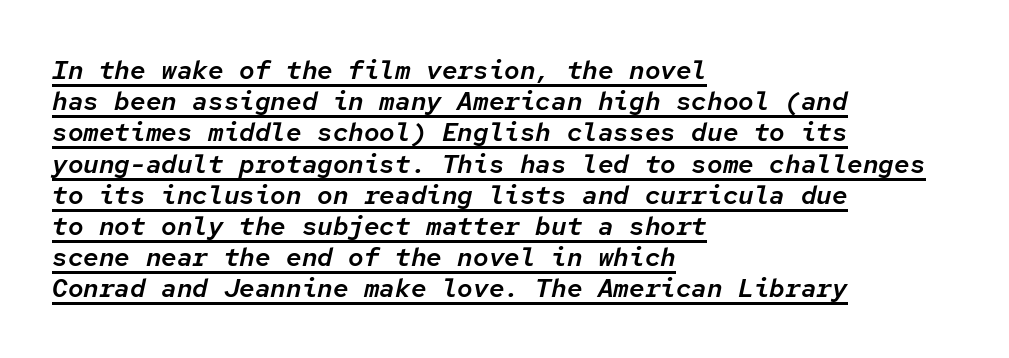
Q: Is the text italic (slanted)? A: Yes, it leans right by about 12 degrees.
Q: Is the text underlined? A: Yes.
Q: How is the paragraph aligned? A: Left-aligned.
Q: Is the spacing between letters normal or unusually wide? A: Normal.
